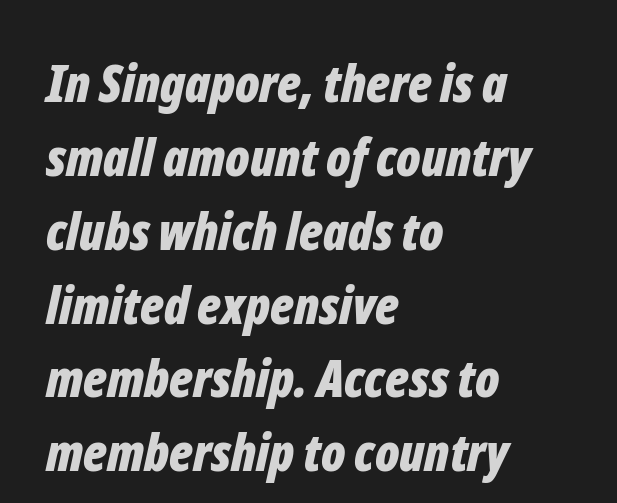
Q: Is the text bold? A: Yes.
Q: Is the text italic (slanted)? A: Yes, it leans right by about 12 degrees.
Q: Is the text underlined? A: No.
Q: How is the paragraph aligned? A: Left-aligned.
Q: Is the spacing between letters normal or unusually wide? A: Normal.
Q: Is the spacing between lines tight, normal or loose? A: Normal.
Q: Width (condensed, normal, or wide)? A: Condensed.
Q: Stroke contrast? A: Low.
Q: x-height? A: Medium.
Q: Monospaced? A: No.
